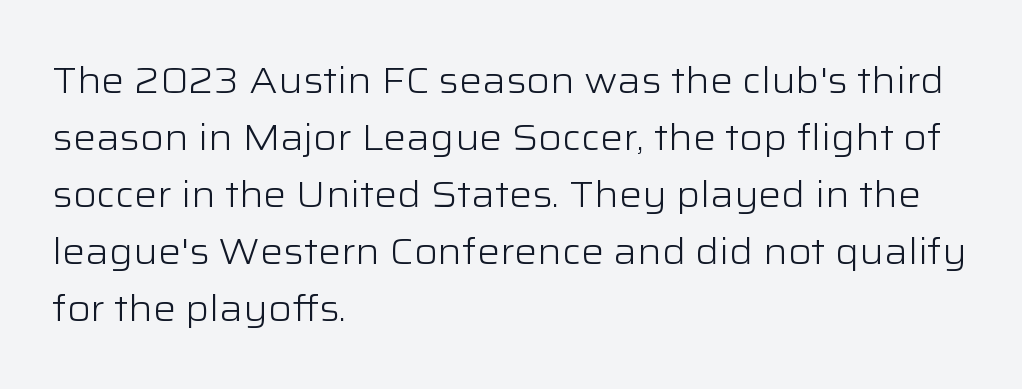
Q: Is the text bold? A: No.
Q: Is the text italic (slanted)? A: No, it is upright.
Q: Is the typeface a serif or a sans-serif typeface? A: Sans-serif.
Q: Is the text underlined? A: No.
Q: How is the paragraph aligned? A: Left-aligned.
Q: Is the spacing between letters normal or unusually wide? A: Normal.
Q: Is the spacing between lines tight, normal or loose? A: Normal.
Q: Width (condensed, normal, or wide)? A: Wide.
Q: Stroke contrast? A: Low.
Q: x-height? A: Medium.
Q: Monospaced? A: No.
